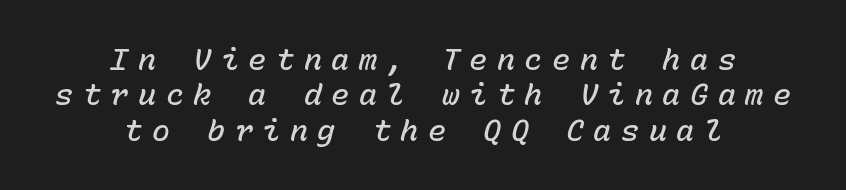
The image shows 30 px semibold type, italic (leaning right), monospaced; set centered, line spacing 1.18x, unusually wide letter spacing (+0.32 em), not underlined; low stroke contrast and a medium x-height.
